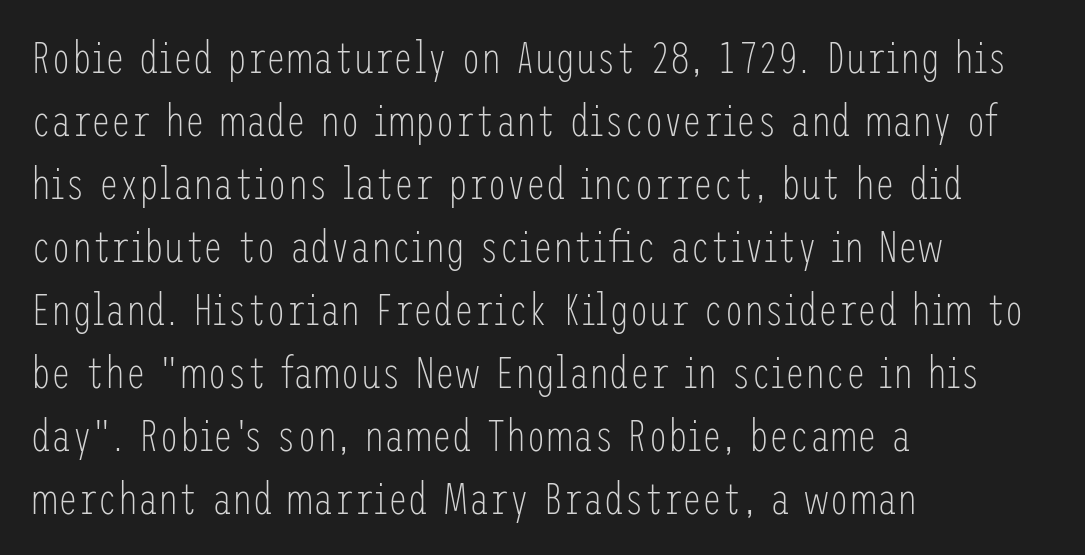
The image shows 45 px light, condensed sans-serif type, upright; set left-aligned, normal line spacing (1.4x), normal letter spacing, not underlined; low stroke contrast and a medium x-height.
